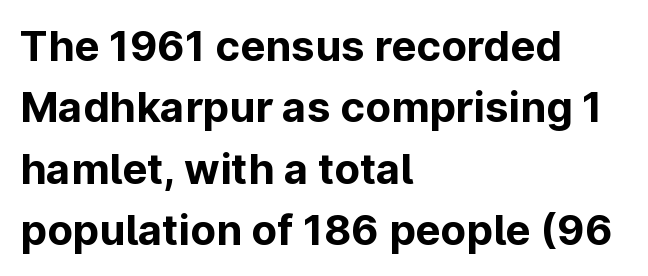
Clear beneath every line of the passage. The type is set solid horizontally, with unmodified tracking. The lines are quadded left. The lettering holds an erect, upright posture throughout. You could not count columns in this text — the font is proportionally spaced. Each new line begins a customary step beneath the previous one.
